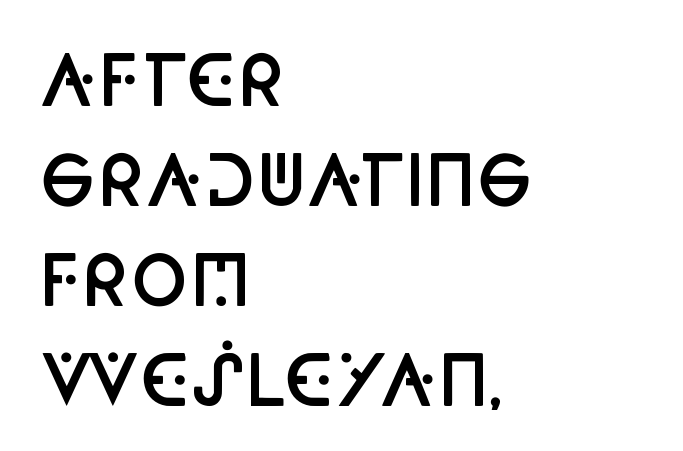
Q: Is the text bold? A: Semi-bold.
Q: Is the text italic (slanted)? A: No, it is upright.
Q: Is the typeface a serif or a sans-serif typeface? A: Sans-serif.
Q: Is the text underlined? A: No.
Q: How is the paragraph aligned? A: Left-aligned.
Q: Is the spacing between letters normal or unusually wide? A: Normal.
Q: Is the spacing between lines tight, normal or loose? A: Normal.
Q: Width (condensed, normal, or wide)? A: Condensed.
Q: Stroke contrast? A: Low.
Q: x-height? A: Large.
Q: Monospaced? A: No.
